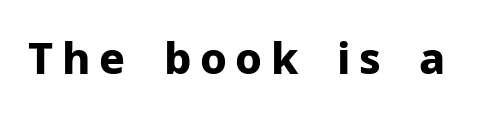
Q: Is the text bold? A: Yes.
Q: Is the text italic (slanted)? A: No, it is upright.
Q: Is the typeface a serif or a sans-serif typeface? A: Sans-serif.
Q: Is the text underlined? A: No.
Q: Is the spacing between letters normal or unusually wide? A: Unusually wide.
Q: Width (condensed, normal, or wide)? A: Normal.
Q: Stroke contrast? A: Low.
Q: x-height? A: Medium.
Q: Monospaced? A: No.
